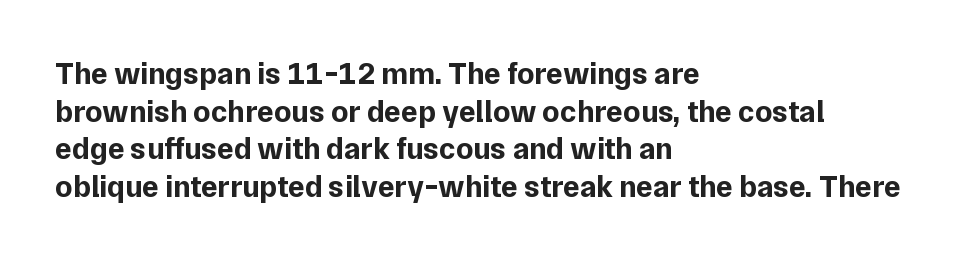
The image shows 31 px bold sans-serif type, upright; set left-aligned, line spacing 1.21x, normal letter spacing, not underlined; low stroke contrast and a medium x-height.
